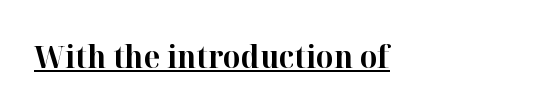
This rendering employs a face with finishing strokes, i.e., a serif. Underline: present. Characters remain perfectly vertical along every line. These lines are rendered in a variable-pitch font.
